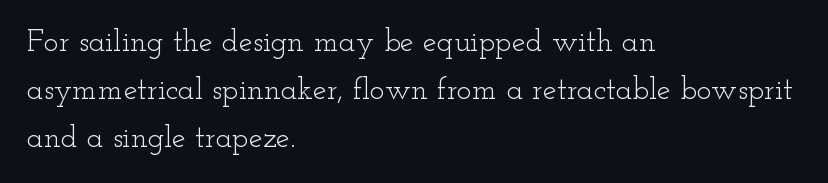
Q: Is the text bold? A: No.
Q: Is the text italic (slanted)? A: No, it is upright.
Q: Is the typeface a serif or a sans-serif typeface? A: Serif.
Q: Is the text underlined? A: No.
Q: How is the paragraph aligned? A: Left-aligned.
Q: Is the spacing between letters normal or unusually wide? A: Normal.
Q: Is the spacing between lines tight, normal or loose? A: Normal.
Q: Width (condensed, normal, or wide)? A: Wide.
Q: Stroke contrast? A: Low.
Q: x-height? A: Small.
Q: Monospaced? A: No.
